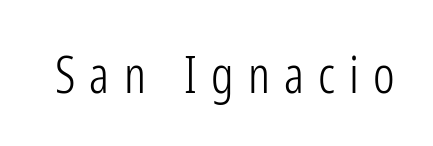
In terms of letterform style, serifs are entirely absent. Note the varied advance widths — an 'i' is clearly narrower than an 'm'. Nobody drew a line under any word here. Does extra space separate the letters? Yes, quite a lot of it. The specimen reads as upright at a glance. A light-to-regular cut is what we see here.
